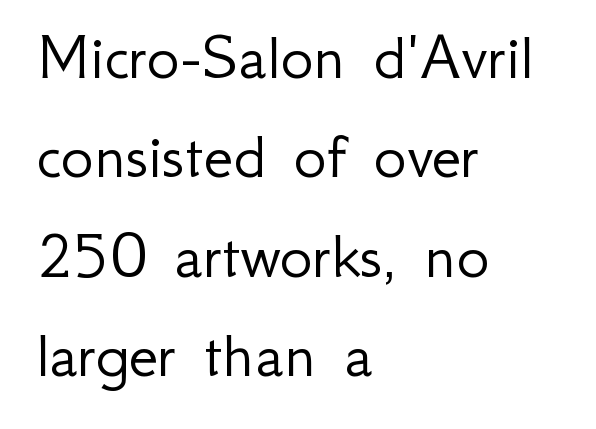
The image shows 69 px light sans-serif type, upright; set left-aligned, normal line spacing (1.44x), normal letter spacing, not underlined; low stroke contrast and a small x-height.
